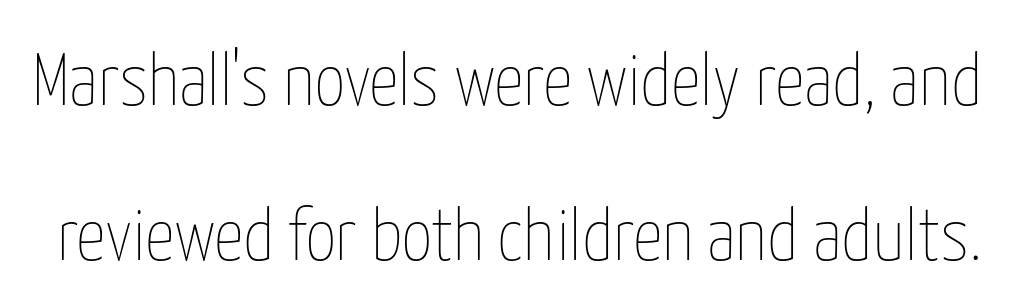
{"italic": "no", "bold": "no", "weight": "thin", "width": "condensed", "stroke_contrast": "low", "x_height": "medium", "monospaced": "no", "underline": "no", "line_spacing": "loose", "line_spacing_ratio": 2.09, "letter_spacing": "normal", "letter_spacing_em": 0.0, "glyph_px": 74}
